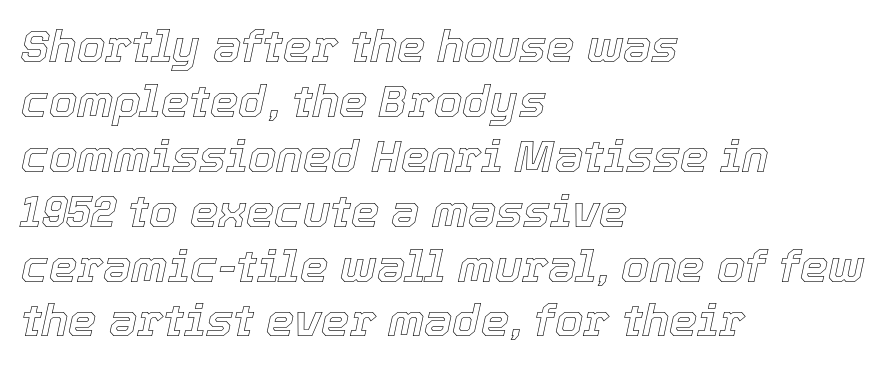
{"italic": "yes", "lean": "right", "slant_degrees": 12, "width": "normal", "x_height": "medium", "monospaced": "no", "underline": "no", "align": "left", "line_spacing_ratio": 1.22, "letter_spacing": "normal", "letter_spacing_em": 0.0, "glyph_px": 45}
